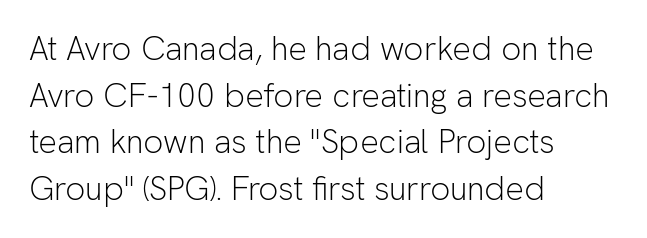
{"serif": "no", "italic": "no", "bold": "no", "weight": "light", "width": "normal", "stroke_contrast": "low", "x_height": "medium", "monospaced": "no", "underline": "no", "align": "left", "line_spacing": "normal", "line_spacing_ratio": 1.41, "letter_spacing": "normal", "letter_spacing_em": 0.0, "glyph_px": 33}
